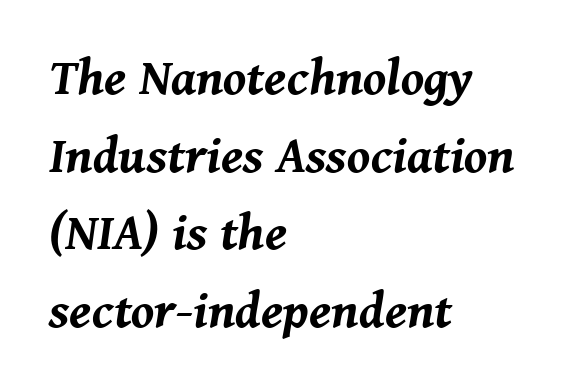
{"italic": "yes", "lean": "right", "slant_degrees": 8, "bold": "yes", "weight": "bold", "width": "normal", "stroke_contrast": "medium", "x_height": "medium", "monospaced": "no", "underline": "no", "align": "left", "line_spacing": "normal", "line_spacing_ratio": 1.52, "letter_spacing": "normal", "letter_spacing_em": 0.0, "glyph_px": 51}
